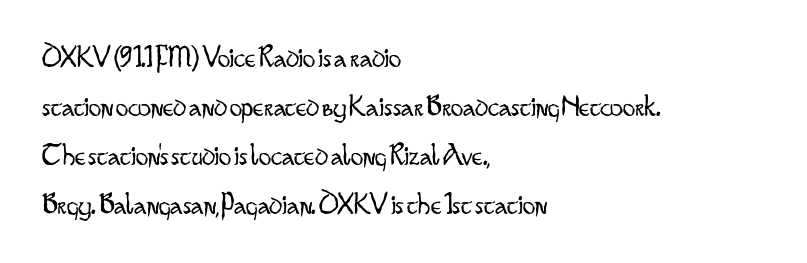
Q: Is the text bold? A: No.
Q: Is the text italic (slanted)? A: No, it is upright.
Q: Is the typeface a serif or a sans-serif typeface? A: Sans-serif.
Q: Is the text underlined? A: No.
Q: How is the paragraph aligned? A: Left-aligned.
Q: Is the spacing between letters normal or unusually wide? A: Normal.
Q: Is the spacing between lines tight, normal or loose? A: Normal.
Q: Width (condensed, normal, or wide)? A: Condensed.
Q: Stroke contrast? A: Low.
Q: x-height? A: Small.
Q: Monospaced? A: No.
